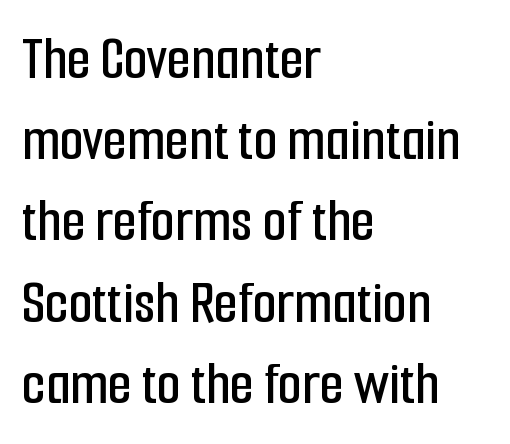
Spacing verdict: proportional, widths tailored to each character. Line beginnings align vertically; line endings do not. Rows of type keep a routine distance in the vertical direction. No feet cap the strokes, marking this as sans-serif type.
